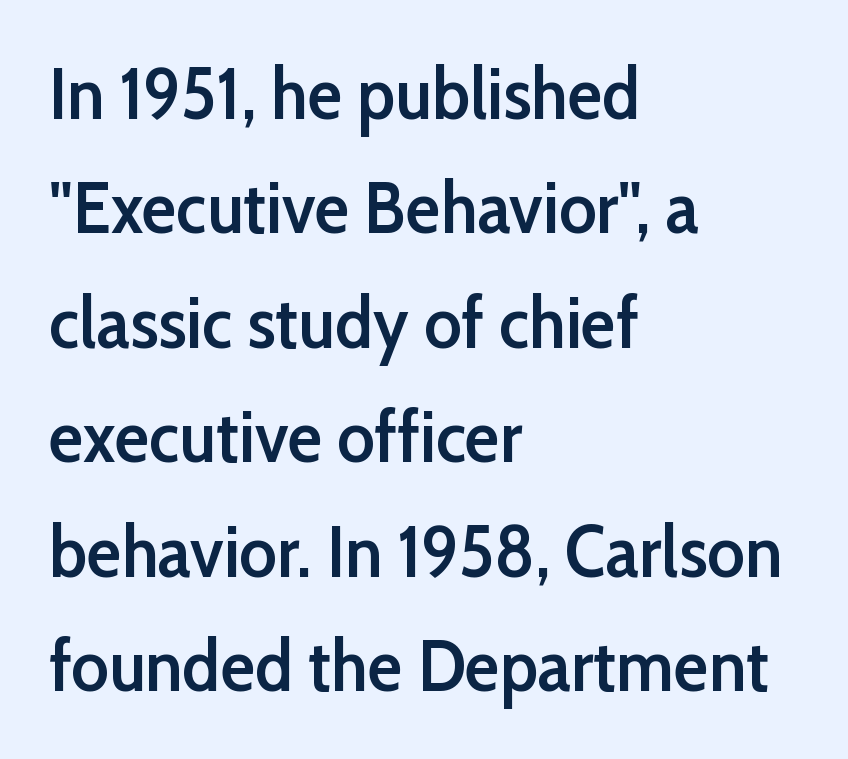
A roman cut, with each character standing at attention. Regarding leading, the lines here are spaced in the standard way. Each line starts at the same left margin while the right side varies. Nobody drew a line under any word here. The rendering uses a semibold face; strokes are thickened but not to full bold. Short note: letters normally spaced.
